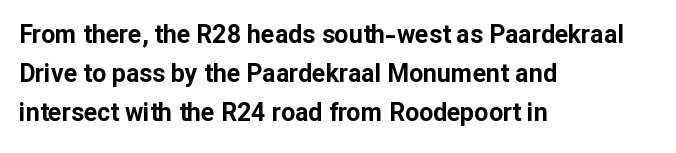
The image shows 25 px bold type, upright; set left-aligned, normal line spacing (1.57x), normal letter spacing, not underlined.
